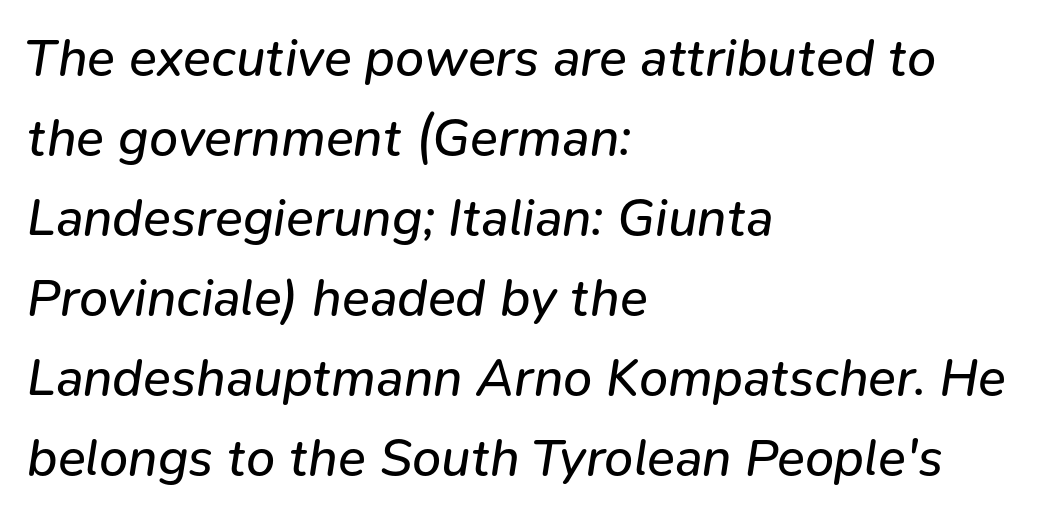
The image shows 52 px regular-weight type, italic (leaning right); set left-aligned, normal line spacing (1.54x), normal letter spacing, not underlined; low stroke contrast and a medium x-height.
